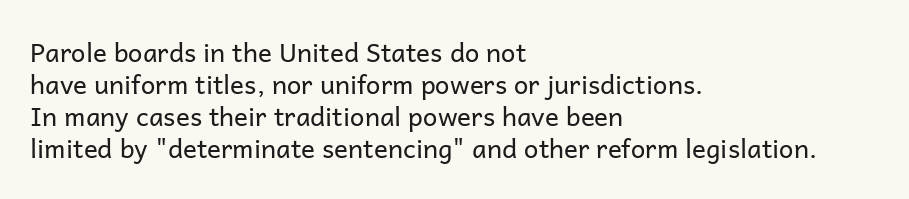
Q: Is the text bold? A: No.
Q: Is the text italic (slanted)? A: No, it is upright.
Q: Is the text underlined? A: No.
Q: How is the paragraph aligned? A: Left-aligned.
Q: Is the spacing between letters normal or unusually wide? A: Normal.
